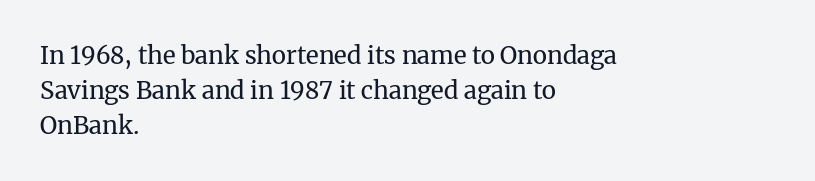
Q: Is the text bold? A: No.
Q: Is the text italic (slanted)? A: No, it is upright.
Q: Is the text underlined? A: No.
Q: How is the paragraph aligned? A: Left-aligned.
Q: Is the spacing between letters normal or unusually wide? A: Normal.
Q: Is the spacing between lines tight, normal or loose? A: Normal.
